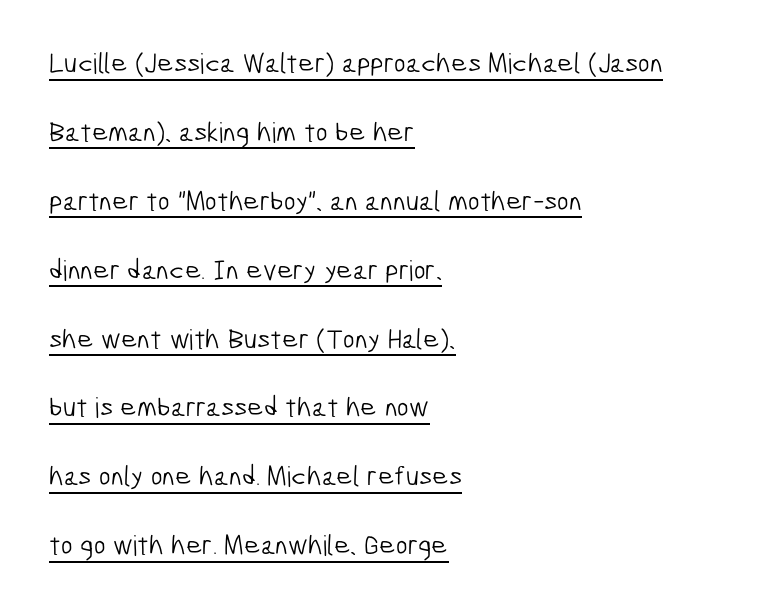
{"serif": "no", "bold": "no", "weight": "light", "width": "condensed", "stroke_contrast": "low", "x_height": "medium", "monospaced": "no", "underline": "yes", "align": "left", "line_spacing": "loose", "line_spacing_ratio": 2.46, "letter_spacing": "normal", "letter_spacing_em": 0.0, "glyph_px": 28}
